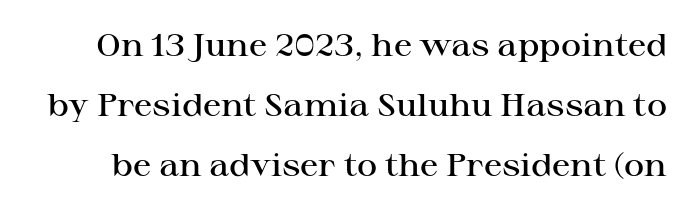
The letters stand upright; this is a roman face. If you measured baseline to baseline, you'd find a long distance. Summary of weight: moderately heavy, a semibold. No extra tracking has been applied to these lines. The space beneath each line is pristine and unruled.
